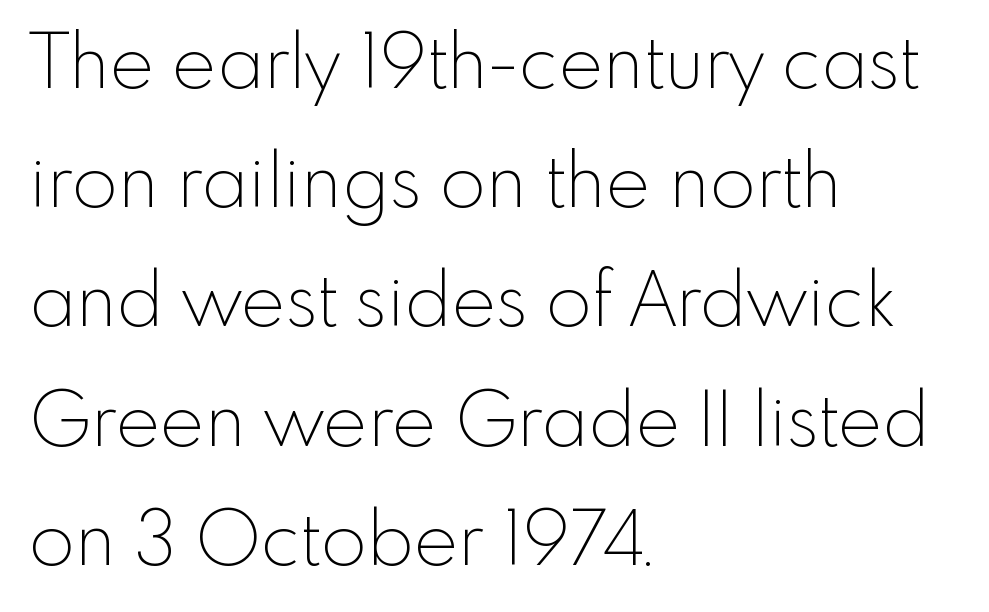
Q: Is the text bold? A: No.
Q: Is the text italic (slanted)? A: No, it is upright.
Q: Is the typeface a serif or a sans-serif typeface? A: Sans-serif.
Q: Is the text underlined? A: No.
Q: How is the paragraph aligned? A: Left-aligned.
Q: Is the spacing between letters normal or unusually wide? A: Normal.
Q: Is the spacing between lines tight, normal or loose? A: Normal.
Q: Width (condensed, normal, or wide)? A: Normal.
Q: x-height? A: Small.
Q: Monospaced? A: No.
